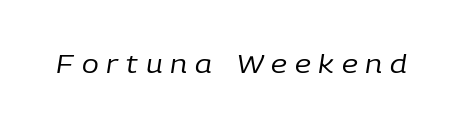
Q: Is the text bold? A: No.
Q: Is the text italic (slanted)? A: Yes, it leans right by about 9 degrees.
Q: Is the text underlined? A: No.
Q: Is the spacing between letters normal or unusually wide? A: Unusually wide.
